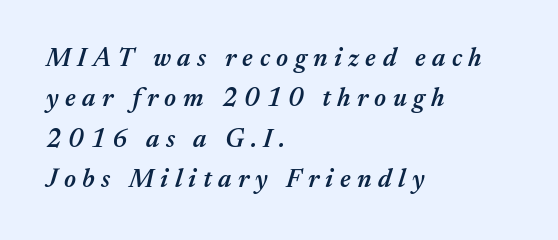
Students, note that the glyphs here are deliberately spaced far apart. On the weight axis this lands at semibold, roughly 600. A typesetter would call this leading conventional body-copy spacing. An italicized treatment has been applied to the whole sample. The lines in this sample share a left origin and differ only in where they stop.
